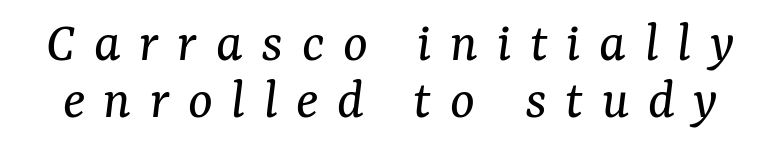
Q: Is the text bold? A: No.
Q: Is the text italic (slanted)? A: Yes, it leans right by about 7 degrees.
Q: Is the typeface a serif or a sans-serif typeface? A: Serif.
Q: Is the text underlined? A: No.
Q: Is the spacing between letters normal or unusually wide? A: Unusually wide.
Q: Is the spacing between lines tight, normal or loose? A: Tight.
Q: Width (condensed, normal, or wide)? A: Normal.
Q: Stroke contrast? A: Medium.
Q: x-height? A: Medium.
Q: Monospaced? A: No.
